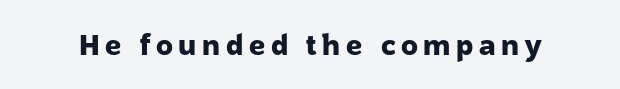
This is the regular roman posture of the typeface. The rendering uses natural spacing where letterforms have individual widths. This rendering features lettering with no underline. The letters carry no serifs — their stems end cleanly without finishing strokes.
